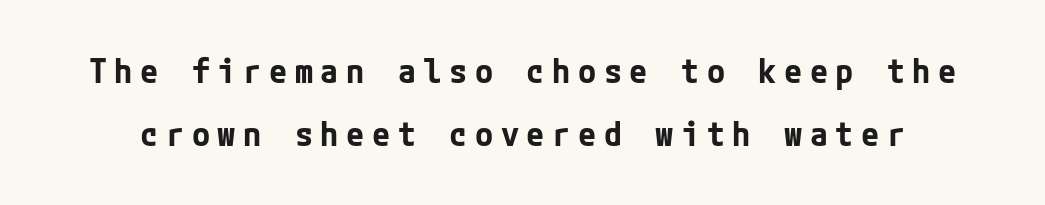
As a designer I'd log this as weight 700, bold. Caption: expanded tracking, letters set apart. Descenders are the only things crossing below the line. Ordinary non-slanted type is in use. The line-height multiplier appears high, well above default.
